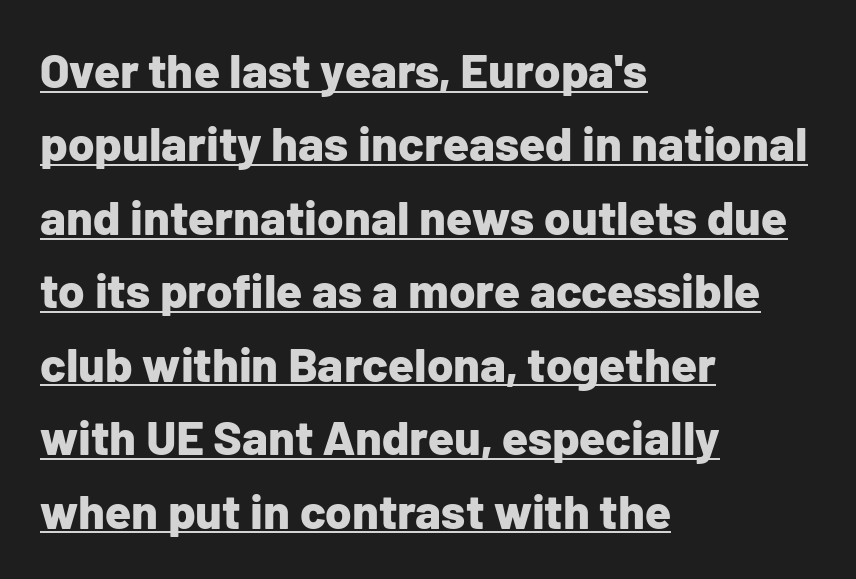
The image shows 48 px bold sans-serif type, upright; set left-aligned, normal line spacing (1.53x), normal letter spacing, underlined; low stroke contrast and a medium x-height.
